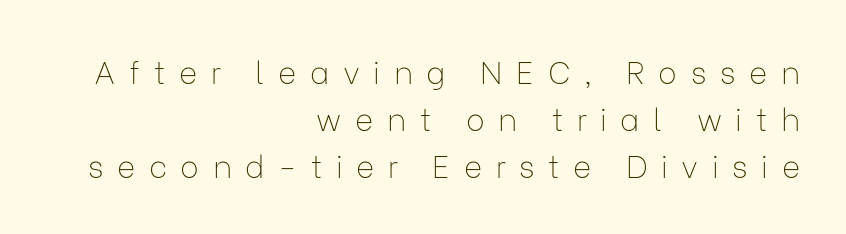
{"serif": "no", "italic": "no", "bold": "no", "weight": "thin", "width": "normal", "stroke_contrast": "low", "x_height": "medium", "monospaced": "no", "underline": "no", "align": "right", "line_spacing": "normal", "line_spacing_ratio": 1.52, "letter_spacing": "wide", "letter_spacing_em": 0.44, "glyph_px": 31}
